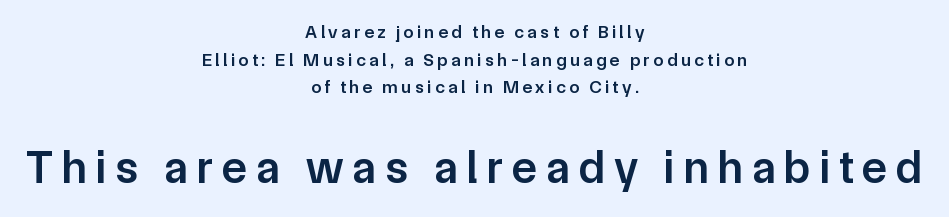
The glyphs in this specimen are sans serif. Quick note: underline off. The text block is weighted toward neither margin, spreading evenly from the middle. Honestly, the letter spacing is so wide it's the main thing you notice.
